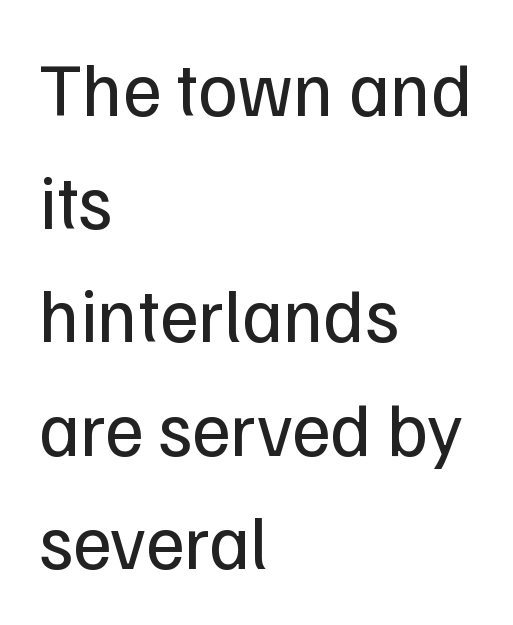
{"serif": "no", "italic": "no", "bold": "no", "weight": "regular", "width": "normal", "stroke_contrast": "low", "x_height": "medium", "monospaced": "no", "underline": "no", "align": "left", "line_spacing": "normal", "line_spacing_ratio": 1.51, "letter_spacing": "normal", "letter_spacing_em": 0.0, "glyph_px": 75}
